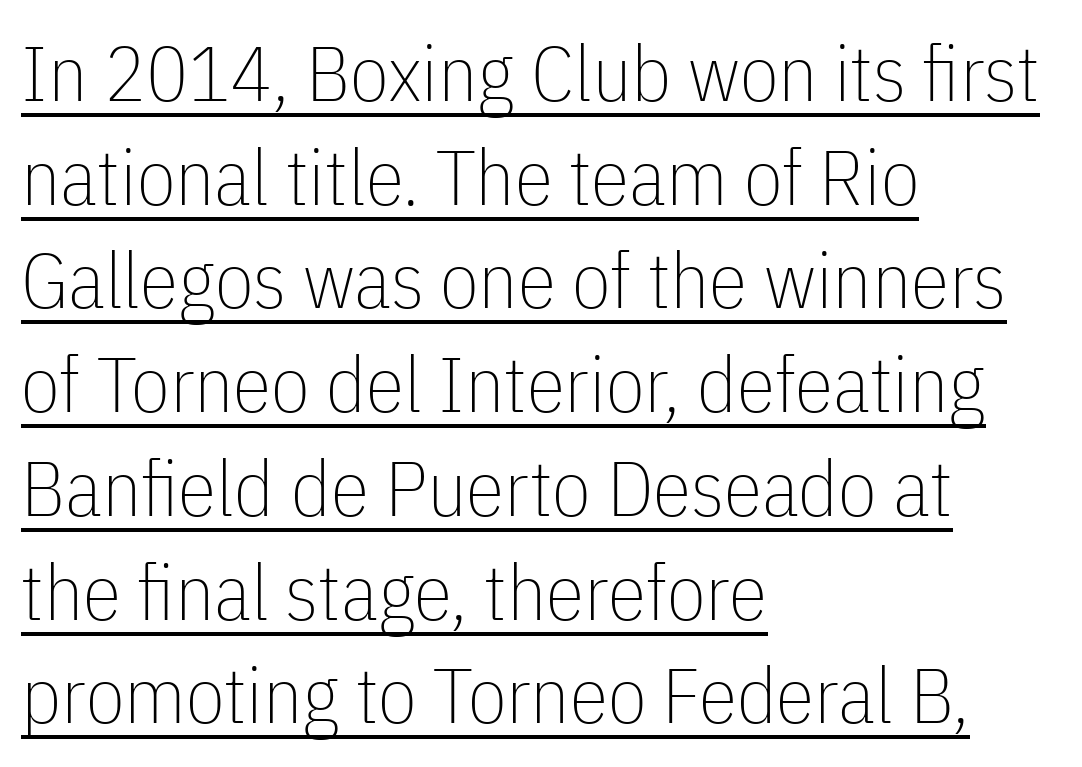
{"serif": "no", "italic": "no", "bold": "no", "weight": "thin", "width": "condensed", "stroke_contrast": "low", "x_height": "medium", "monospaced": "no", "underline": "yes", "align": "left", "line_spacing": "normal", "line_spacing_ratio": 1.33, "letter_spacing": "normal", "letter_spacing_em": 0.0, "glyph_px": 78}
